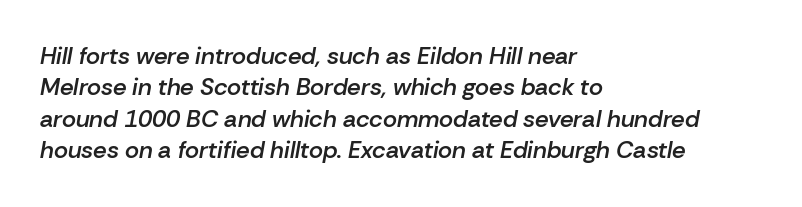
{"italic": "yes", "lean": "right", "slant_degrees": 10, "bold": "semi", "underline": "no", "align": "left", "line_spacing": "normal", "line_spacing_ratio": 1.31, "letter_spacing": "normal", "letter_spacing_em": 0.0, "glyph_px": 24}
